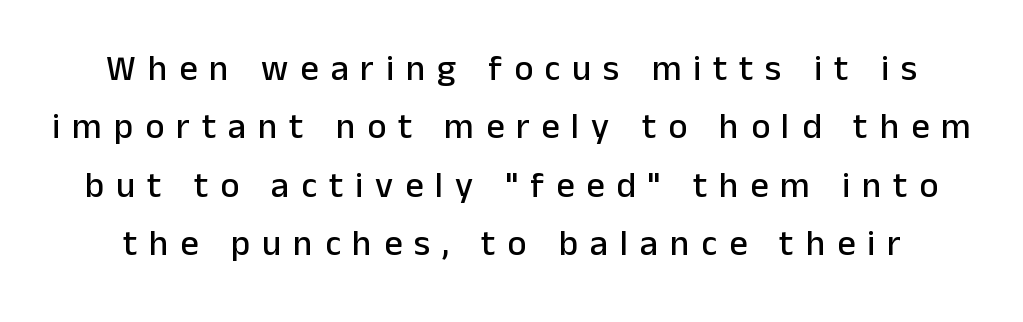
{"serif": "no", "italic": "no", "width": "normal", "stroke_contrast": "low", "x_height": "medium", "monospaced": "no", "underline": "no", "line_spacing": "normal", "line_spacing_ratio": 1.62, "letter_spacing": "wide", "letter_spacing_em": 0.33, "glyph_px": 36}
